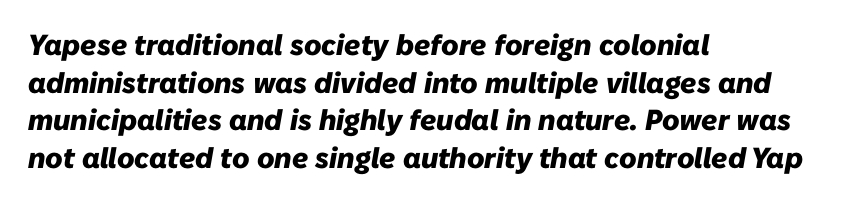
Q: Is the text bold? A: Yes.
Q: Is the text italic (slanted)? A: Yes, it leans right by about 10 degrees.
Q: Is the text underlined? A: No.
Q: How is the paragraph aligned? A: Left-aligned.
Q: Is the spacing between letters normal or unusually wide? A: Normal.
Q: Is the spacing between lines tight, normal or loose? A: Normal.
Q: Width (condensed, normal, or wide)? A: Normal.
Q: Stroke contrast? A: Low.
Q: x-height? A: Medium.
Q: Monospaced? A: No.
